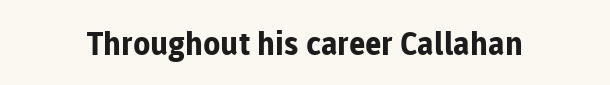
{"serif": "no", "italic": "no", "bold": "yes", "weight": "bold", "width": "normal", "stroke_contrast": "low", "x_height": "medium", "monospaced": "no", "underline": "no", "letter_spacing": "normal", "letter_spacing_em": 0.0, "glyph_px": 32}
